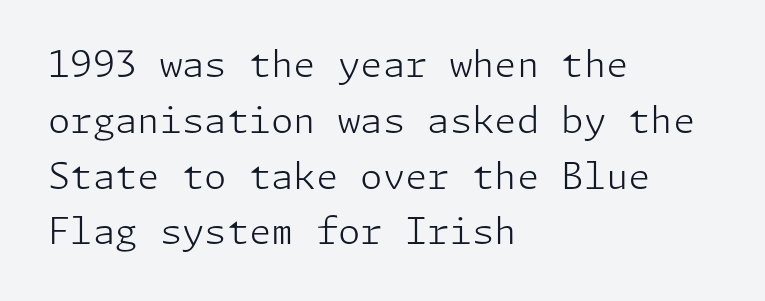
Q: Is the text bold? A: No.
Q: Is the text italic (slanted)? A: No, it is upright.
Q: Is the typeface a serif or a sans-serif typeface? A: Sans-serif.
Q: Is the text underlined? A: No.
Q: How is the paragraph aligned? A: Left-aligned.
Q: Is the spacing between letters normal or unusually wide? A: Normal.
Q: Is the spacing between lines tight, normal or loose? A: Normal.
Q: Width (condensed, normal, or wide)? A: Normal.
Q: Stroke contrast? A: Low.
Q: x-height? A: Medium.
